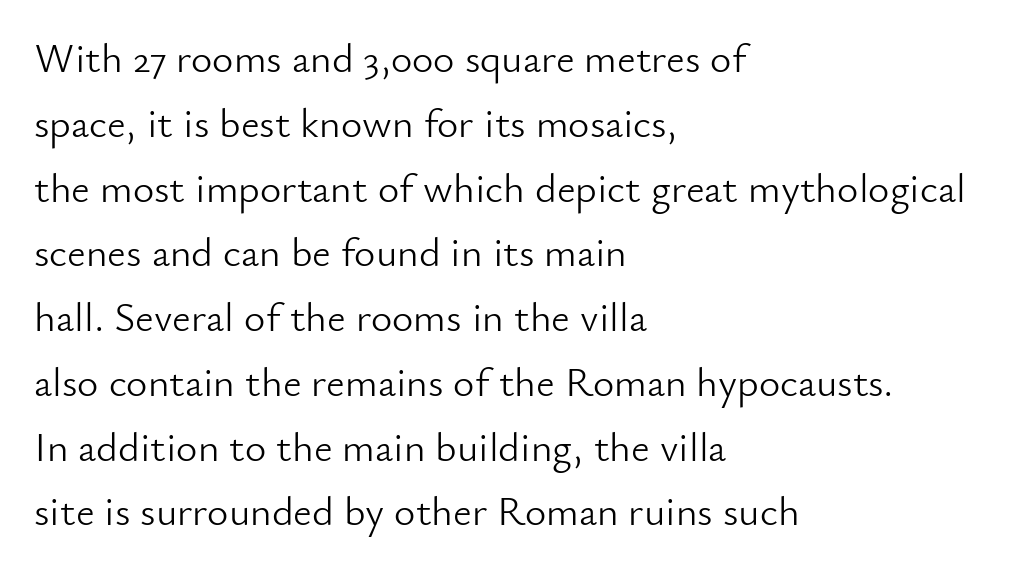
No extra ink here — the face is not bold. Ordinary non-slanted type is in use. No extra tracking has been applied to these lines. Is this a fixed-width face? No — the glyphs have proportional, varying widths. Classification — sans serif. The passage shown is not underscored anywhere.
